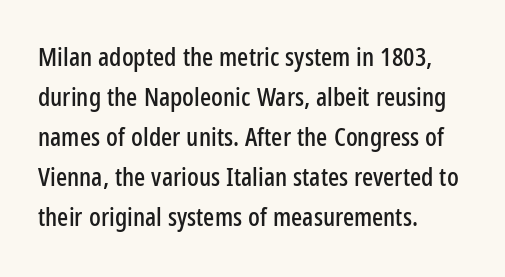
{"italic": "no", "underline": "no", "align": "left", "line_spacing": "normal", "line_spacing_ratio": 1.54, "letter_spacing": "normal", "letter_spacing_em": 0.0, "glyph_px": 26}
